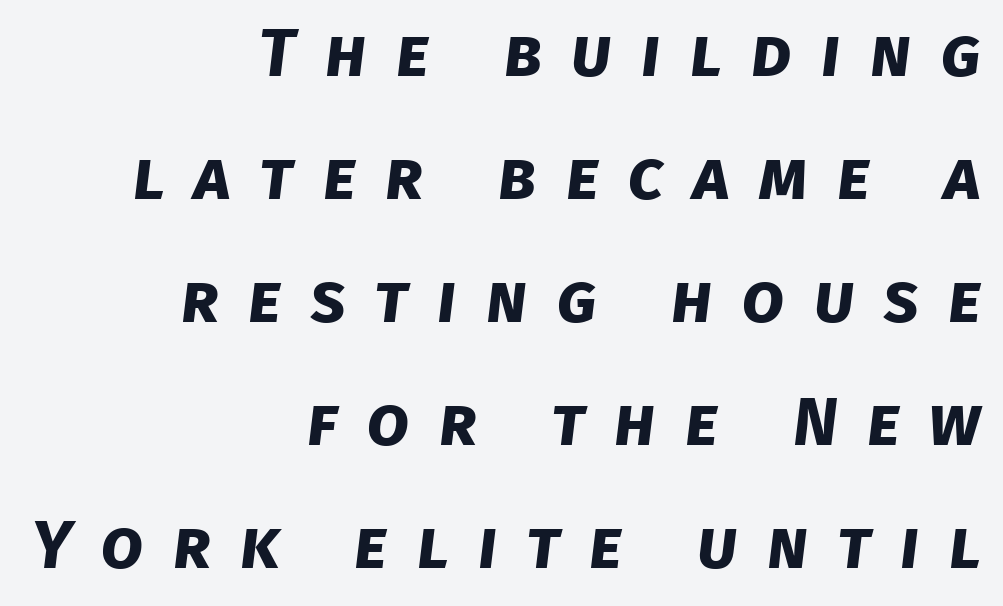
{"serif": "no", "bold": "yes", "weight": "bold", "width": "normal", "stroke_contrast": "low", "x_height": "large", "monospaced": "no", "underline": "no", "align": "right", "line_spacing_ratio": 1.81, "letter_spacing": "wide", "letter_spacing_em": 0.43, "glyph_px": 68}
